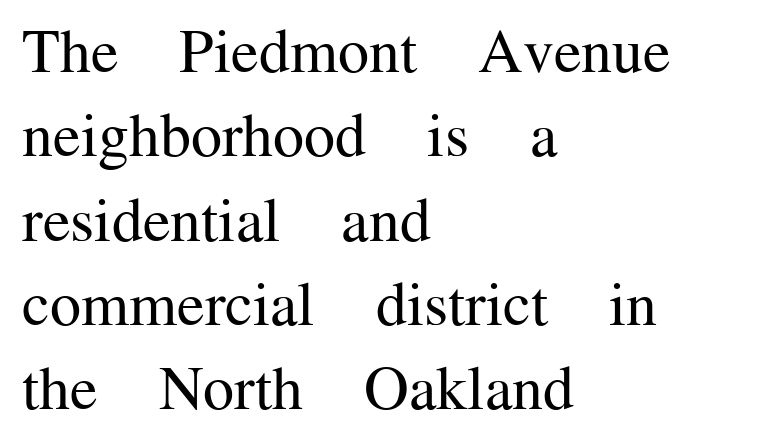
The image shows 62 px regular-weight serif type, upright; set left-aligned, normal line spacing (1.36x), normal letter spacing, not underlined; medium stroke contrast and a medium x-height.
